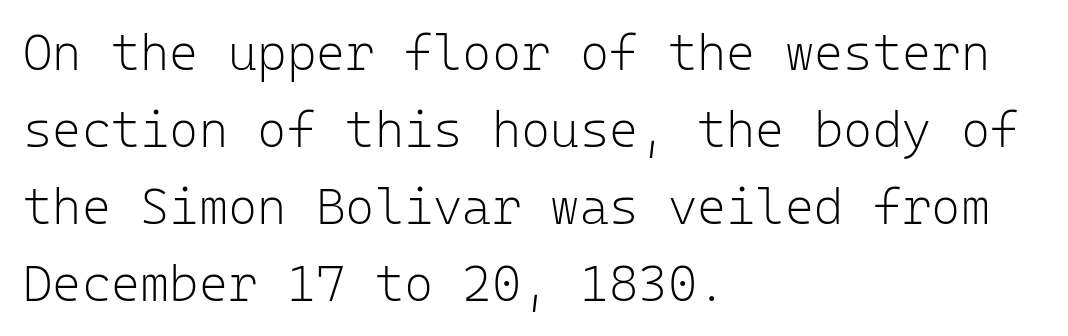
The typography opts for an upright posture over an oblique one. Evenly set lines give the paragraph a standard silhouette. Unbolded letterforms with no extra heft. In CSS terms this would be text-align: left. Tracking here is standard; glyphs follow each other at the usual distance. Is this a fixed-width face? Yes — each glyph sits in an identical cell.
